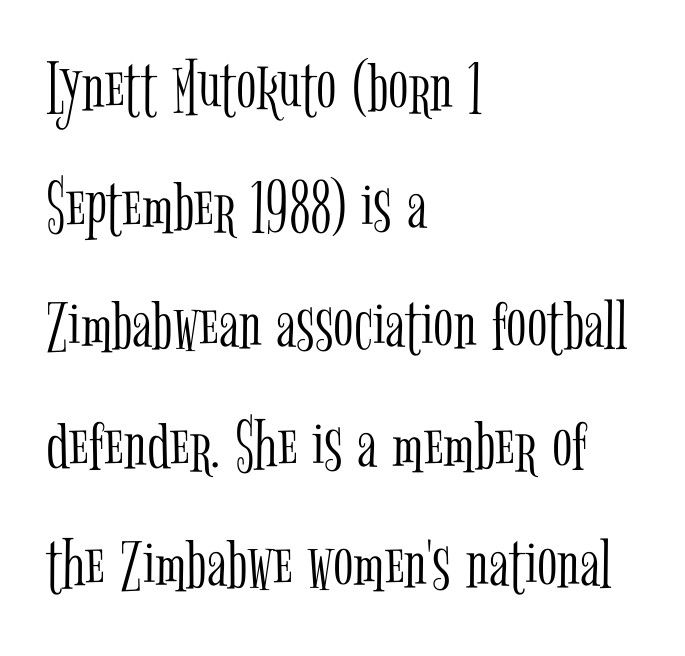
{"serif": "yes", "italic": "no", "bold": "no", "weight": "light", "width": "condensed", "stroke_contrast": "low", "x_height": "medium", "monospaced": "no", "underline": "no", "align": "left", "line_spacing": "normal", "line_spacing_ratio": 1.59, "letter_spacing": "normal", "letter_spacing_em": 0.0, "glyph_px": 75}
